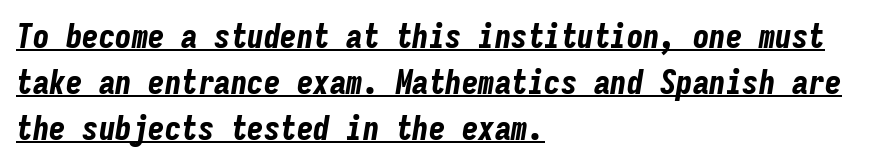
Q: Is the text bold? A: Yes.
Q: Is the text italic (slanted)? A: Yes, it leans right by about 9 degrees.
Q: Is the text underlined? A: Yes.
Q: How is the paragraph aligned? A: Left-aligned.
Q: Is the spacing between letters normal or unusually wide? A: Normal.
Q: Is the spacing between lines tight, normal or loose? A: Normal.
Q: Width (condensed, normal, or wide)? A: Condensed.
Q: Stroke contrast? A: Low.
Q: x-height? A: Medium.
Q: Monospaced? A: Yes.
